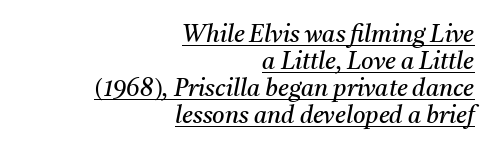
The typeface has the unassuming heft of standard copy or less. Italic? Definitely — the glyphs are oblique. Tracking value appears to be zero — textbook default spacing. This sample carries an underscore along the baseline area. The compositor pushed each line to the right boundary. The lines are packed closely together with very little leading.
